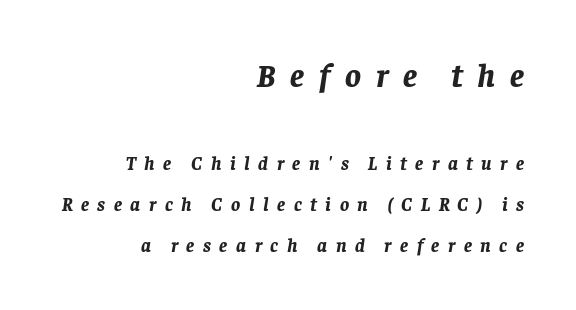
Compared with a flush-left layout, this one pins lines to the opposite, right side. The more generous point size was reserved for the upper chunk. Widely set lines give the paragraph a tall, airy silhouette. The passage shown has open, widely tracked lettering throughout. Typographic density is high because the face is bold.
